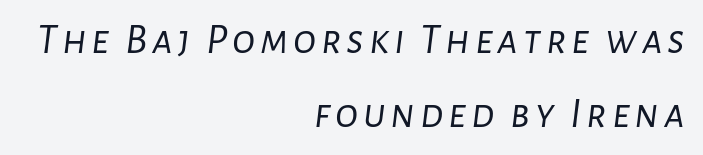
An italicized treatment has been applied to the whole sample. Unmarked baselines from the first word to the last. Each letter keeps its own natural width here, so spacing adapts to shape. Horizontal alignment here is rightward, an uncommon choice for prose. Stroke mass is kept to a normal reading level or below.
